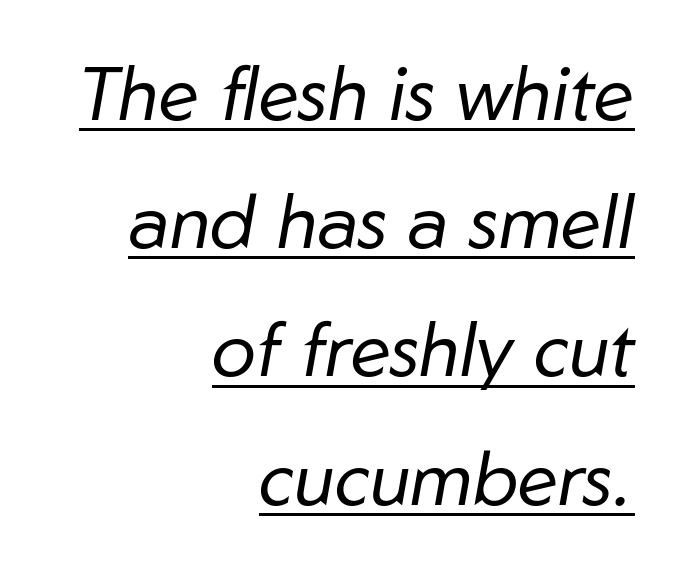
The image shows 75 px regular-weight type, italic (leaning right); set right-aligned, line spacing 1.71x, normal letter spacing, underlined; low stroke contrast and a medium x-height.
